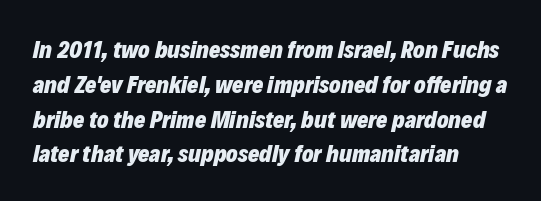
The lines are quadded left. Does the leading feel generous? No, just average. There is no visible air inserted between adjacent glyphs. Quick note: underline off. The lettering tilts uniformly, giving the passage an italic look.
